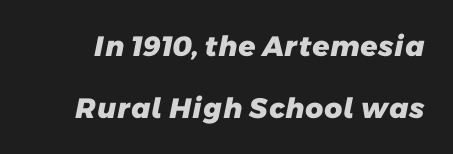
Q: Is the text bold? A: Yes.
Q: Is the typeface a serif or a sans-serif typeface? A: Sans-serif.
Q: Is the text underlined? A: No.
Q: Is the spacing between letters normal or unusually wide? A: Normal.
Q: Is the spacing between lines tight, normal or loose? A: Loose.
Q: Width (condensed, normal, or wide)? A: Normal.
Q: Stroke contrast? A: Low.
Q: x-height? A: Medium.
Q: Monospaced? A: No.
